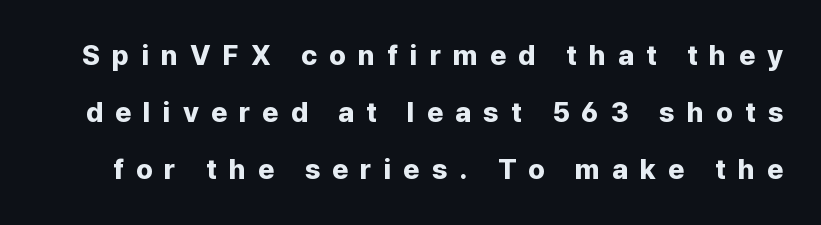
{"serif": "no", "italic": "no", "bold": "yes", "weight": "bold", "width": "normal", "stroke_contrast": "low", "x_height": "medium", "monospaced": "no", "underline": "no", "line_spacing": "loose", "line_spacing_ratio": 2.04, "letter_spacing": "wide", "letter_spacing_em": 0.43, "glyph_px": 28}
